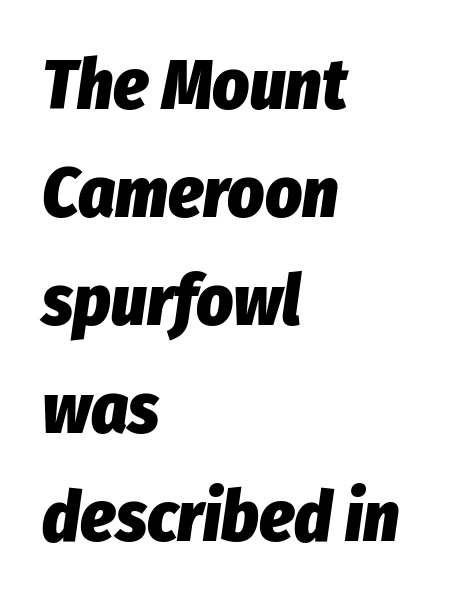
The passage shown stacks its lines at a standard gap. Each letter keeps its own natural width here, so spacing adapts to shape. Just letters on the line, the space beneath them empty. The glyphs look as if they've been sheared to an angle.
